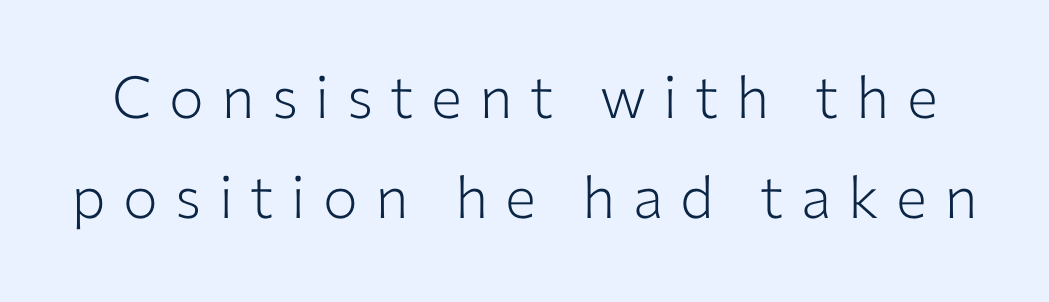
Q: Is the text bold? A: No.
Q: Is the text italic (slanted)? A: No, it is upright.
Q: Is the typeface a serif or a sans-serif typeface? A: Sans-serif.
Q: Is the text underlined? A: No.
Q: Is the spacing between letters normal or unusually wide? A: Unusually wide.
Q: Width (condensed, normal, or wide)? A: Normal.
Q: Stroke contrast? A: Low.
Q: x-height? A: Medium.
Q: Monospaced? A: No.
